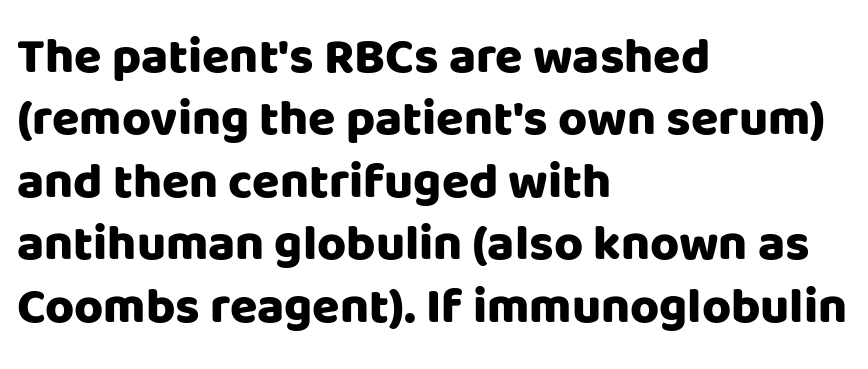
{"serif": "no", "italic": "no", "bold": "yes", "weight": "heavy", "width": "normal", "stroke_contrast": "low", "x_height": "large", "monospaced": "no", "underline": "no", "align": "left", "line_spacing": "normal", "line_spacing_ratio": 1.25, "letter_spacing": "normal", "letter_spacing_em": 0.0, "glyph_px": 50}
